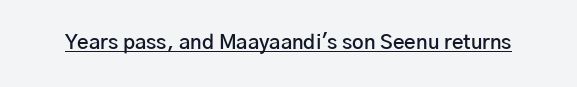
{"italic": "no", "bold": "semi", "underline": "yes", "letter_spacing": "normal", "letter_spacing_em": 0.0, "glyph_px": 20}
